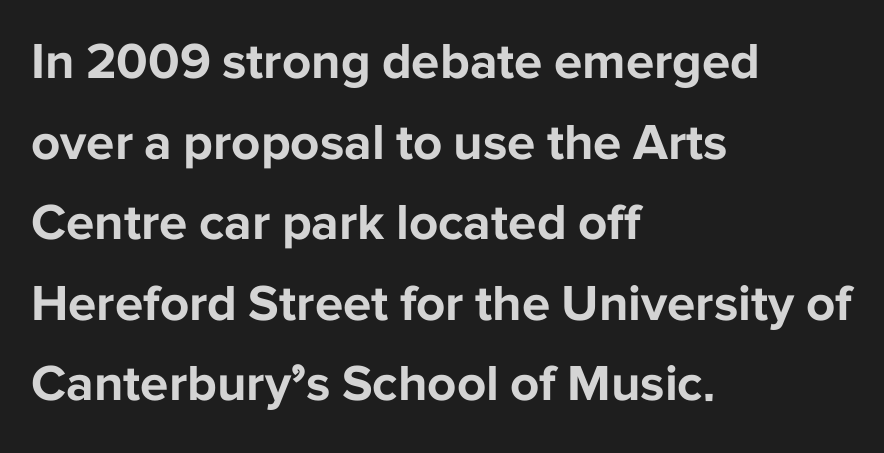
The image shows 51 px bold sans-serif type, upright; set left-aligned, normal line spacing (1.58x), normal letter spacing, not underlined; low stroke contrast and a medium x-height.
